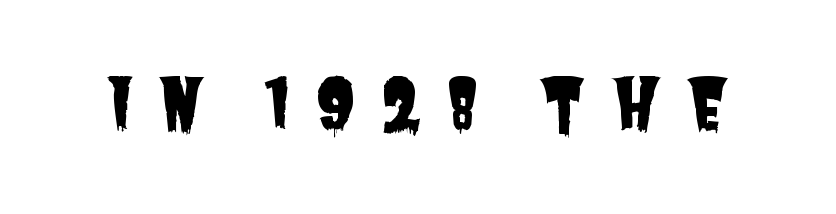
Lines of text with bare space underneath. These lines have a slow, spaced-out rhythm from letter to letter. The letters carry no serifs — their stems end cleanly without finishing strokes. Spacing verdict: proportional, widths tailored to each character.
